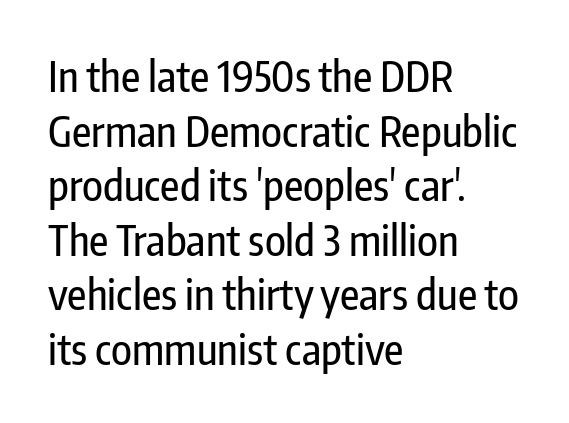
The image shows 42 px condensed sans-serif type, upright; set left-aligned, normal line spacing (1.3x), normal letter spacing, not underlined; low stroke contrast and a medium x-height.
